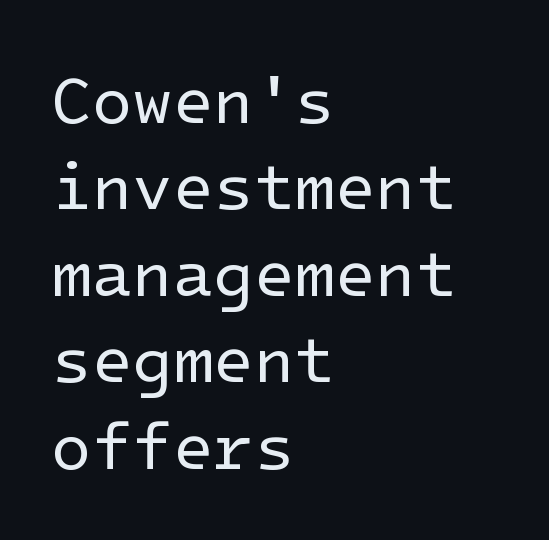
A sans-serif font was chosen for this passage. Italic? Not at all — the glyphs are vertical. Horizontal alignment here is leftward, the default for most running prose. Caption: face not bold, strokes unweighted. Characters follow at the spacing the type designer built in.
